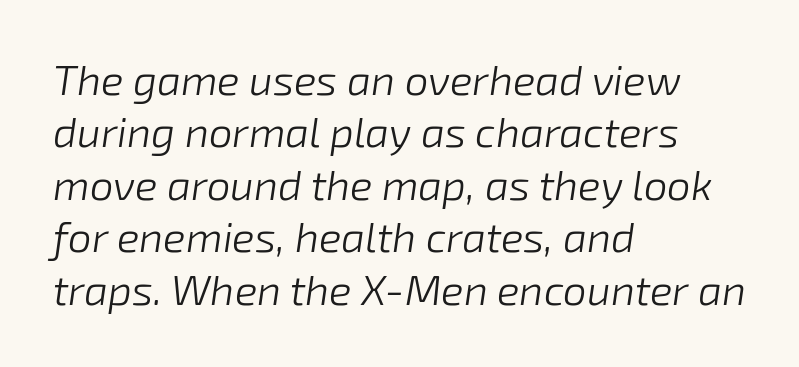
The image shows 42 px light type, italic (leaning right); set left-aligned, normal line spacing (1.25x), normal letter spacing, not underlined; low stroke contrast and a medium x-height.
